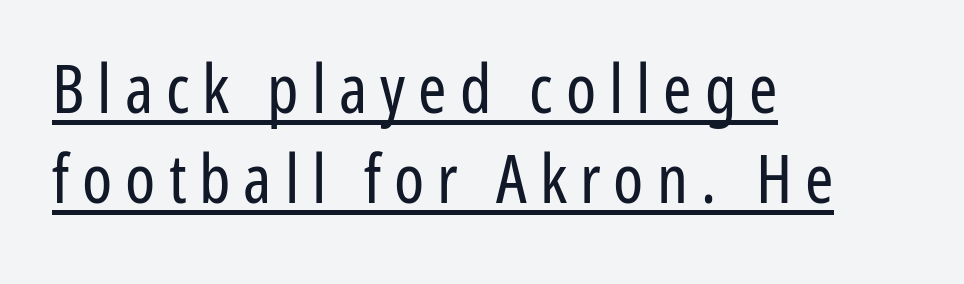
The image shows 68 px regular-weight, condensed sans-serif type, upright; set left-aligned, normal line spacing (1.33x), underlined; low stroke contrast and a medium x-height.
